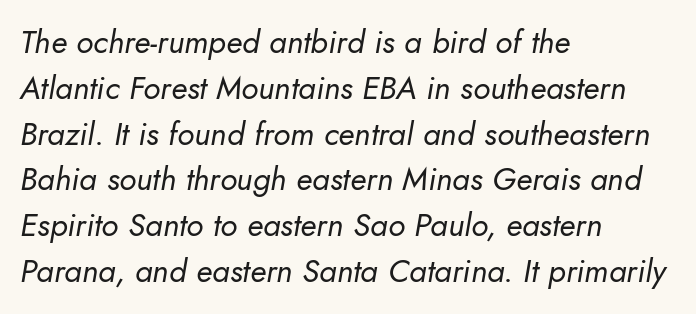
The image shows 32 px regular-weight type, italic (leaning right); set left-aligned, normal line spacing (1.43x), normal letter spacing, not underlined; low stroke contrast and a small x-height.
